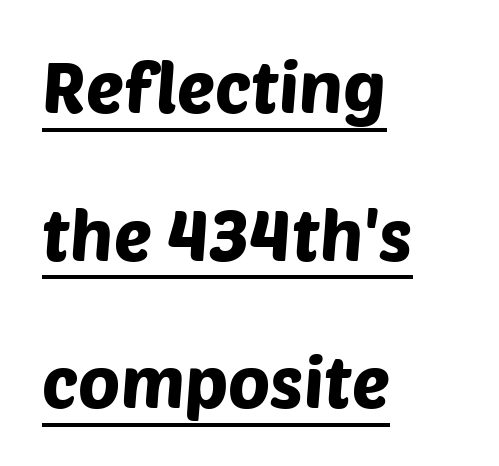
The letters carry no serifs — their stems end cleanly without finishing strokes. The rendering uses natural spacing where letterforms have individual widths. The rendering uses the underline text-decoration. Glyph-to-glyph distance matches everyday printed text. A typesetter would call this leading open, well beyond the default.
